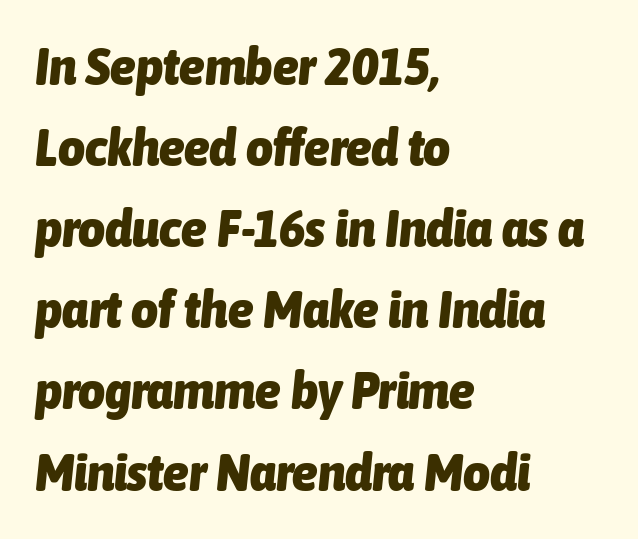
{"italic": "yes", "lean": "right", "slant_degrees": 6, "bold": "yes", "weight": "heavy", "width": "condensed", "stroke_contrast": "low", "x_height": "medium", "monospaced": "no", "underline": "no", "align": "left", "line_spacing": "normal", "line_spacing_ratio": 1.56, "letter_spacing": "normal", "letter_spacing_em": 0.0, "glyph_px": 52}
